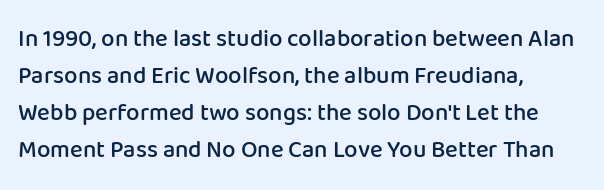
Leading matches the norm, producing a regular column. This is roman type, the default non-slanted kind. Students, note that the glyphs here touch the page at normal intervals. Anything drawn beneath the words? Only blank space.
